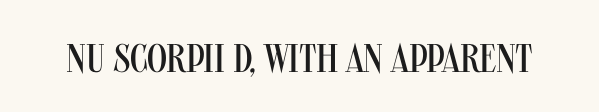
Letterform terminals end flat and unadorned throughout the passage. Between one letter and the next there's only the usual sliver of space. The gap between lines stays unmarked. Ascenders rise straight up at ninety degrees. You could not count columns in this text — the font is proportionally spaced. Compared with a typical body face, this is equally light or lighter still.
